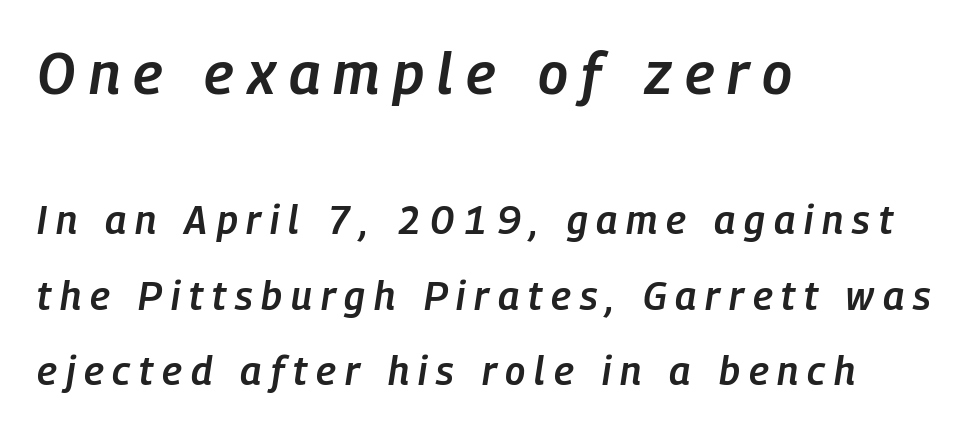
Quick note: interline space is abundant. Weight: semibold (demi). Tracking value appears strongly positive — letters spread wide. Think of a printed novel: that variable character pitch is what you see here.
